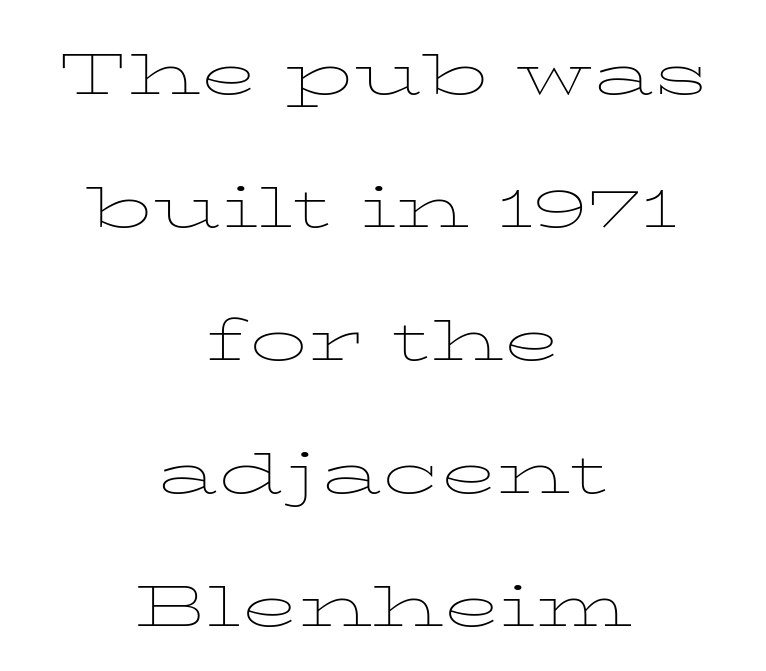
Q: Is the text bold? A: No.
Q: Is the text italic (slanted)? A: No, it is upright.
Q: Is the text underlined? A: No.
Q: How is the paragraph aligned? A: Centered.
Q: Is the spacing between letters normal or unusually wide? A: Normal.
Q: Width (condensed, normal, or wide)? A: Wide.
Q: Stroke contrast? A: Low.
Q: x-height? A: Medium.
Q: Monospaced? A: No.
